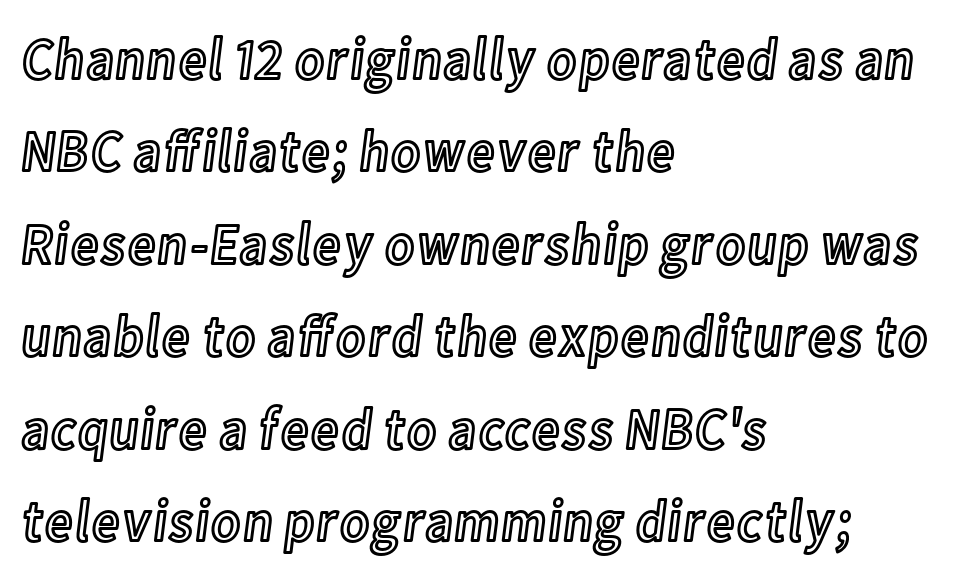
{"width": "condensed", "x_height": "medium", "monospaced": "no", "underline": "no", "align": "left", "line_spacing": "normal", "line_spacing_ratio": 1.54, "letter_spacing": "normal", "letter_spacing_em": 0.0, "glyph_px": 60}
